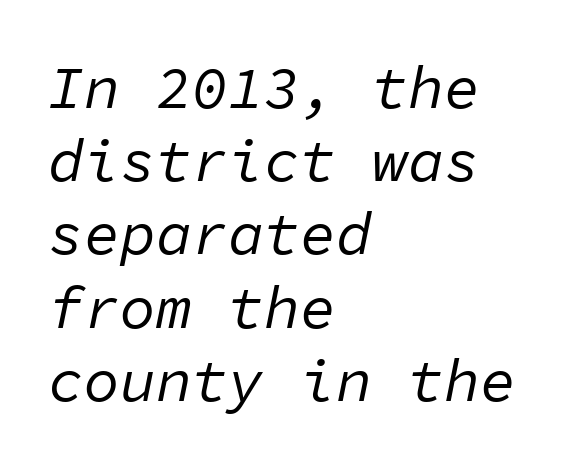
{"italic": "yes", "lean": "right", "slant_degrees": 11, "bold": "no", "weight": "regular", "width": "normal", "stroke_contrast": "low", "x_height": "medium", "monospaced": "yes", "underline": "no", "align": "left", "line_spacing_ratio": 1.22, "letter_spacing": "normal", "letter_spacing_em": 0.0, "glyph_px": 60}
